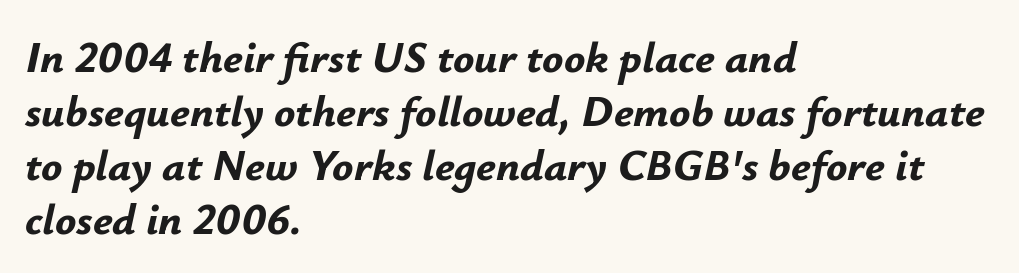
Q: Is the text bold? A: Yes.
Q: Is the text italic (slanted)? A: Yes, it leans right by about 12 degrees.
Q: Is the text underlined? A: No.
Q: How is the paragraph aligned? A: Left-aligned.
Q: Is the spacing between letters normal or unusually wide? A: Normal.
Q: Width (condensed, normal, or wide)? A: Normal.
Q: Stroke contrast? A: Low.
Q: x-height? A: Small.
Q: Monospaced? A: No.
